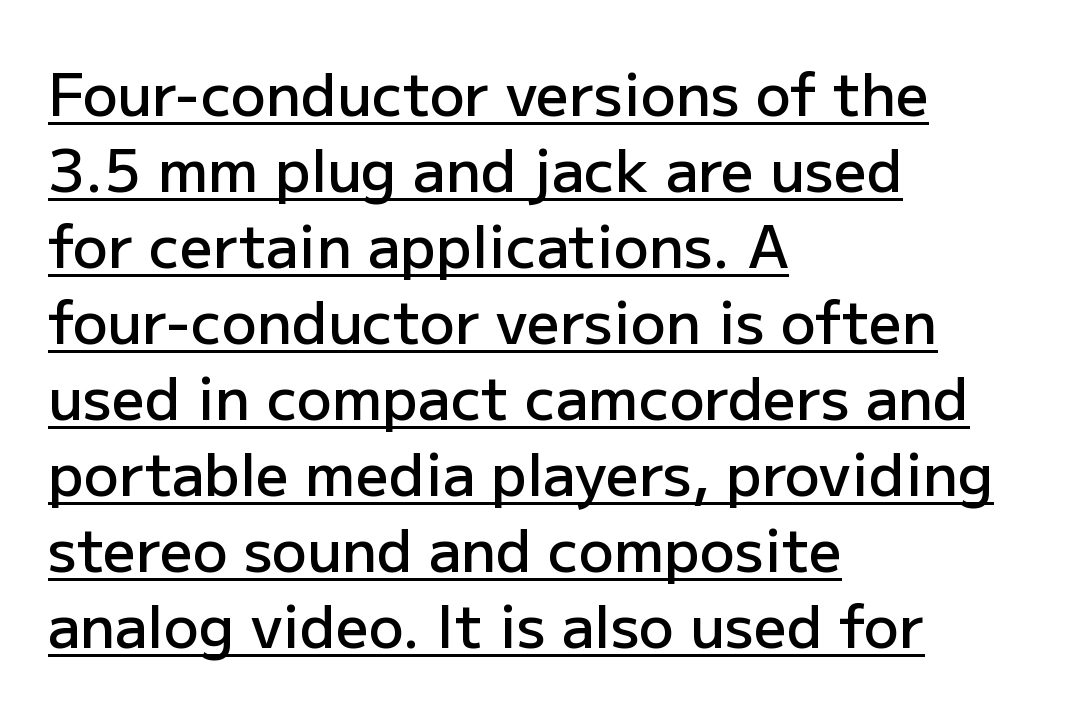
Ordinary non-slanted type is in use. Leading: standard. This is underlined copy, the kind a proofreader might mark for attention. Caption: semibold face, moderately heavy strokes. Think of a printed novel: that variable character pitch is what you see here.
